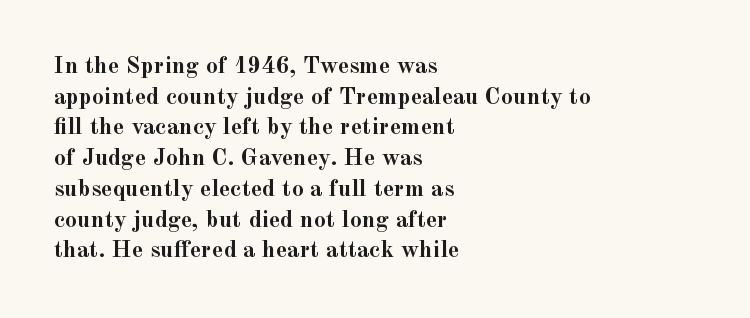
The image shows 24 px bold type, upright; set left-aligned, normal line spacing (1.28x), normal letter spacing, not underlined.
